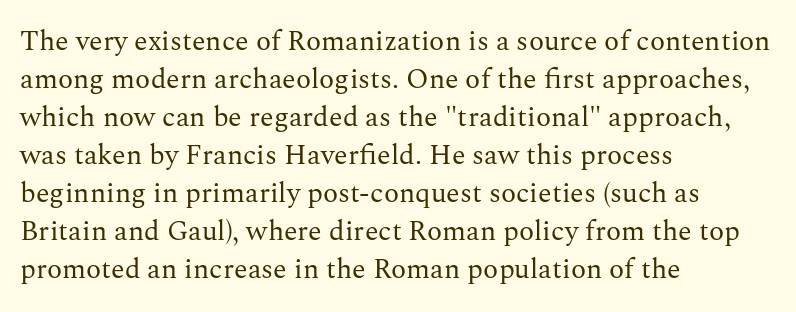
The image shows 28 px regular-weight serif type, upright; set left-aligned, normal line spacing (1.36x), normal letter spacing, not underlined; medium stroke contrast and a medium x-height.
